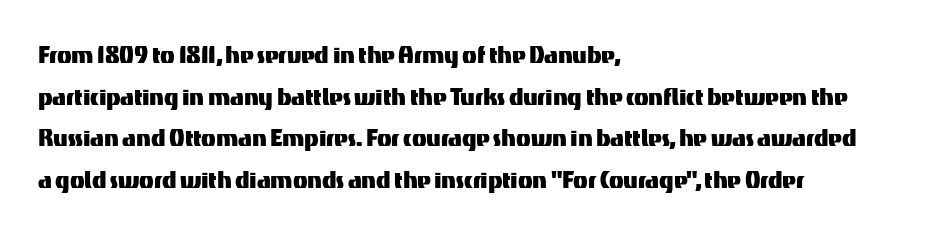
Left-aligned paragraph, ragged on the right. This sample uses a sans-serif face. This sample has the flowing, uneven cadence of proportional lettering. Between one letter and the next there's only the usual sliver of space. Style check: upright.
